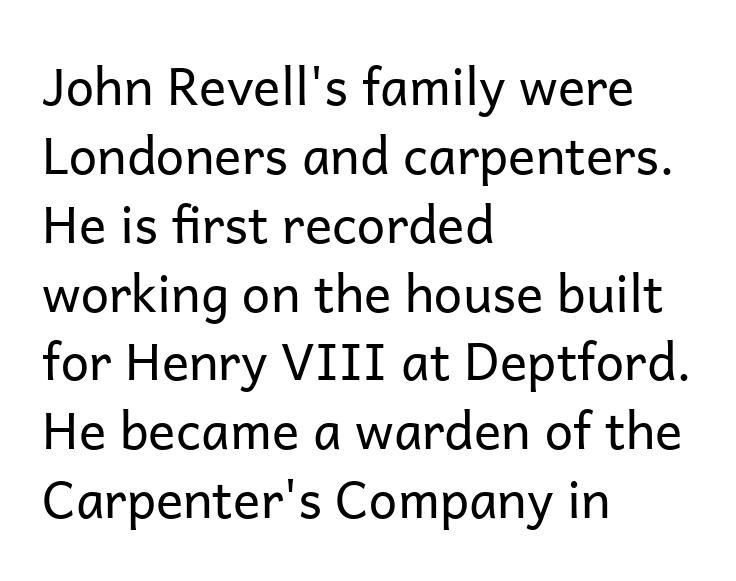
{"serif": "no", "italic": "no", "bold": "no", "weight": "regular", "width": "normal", "stroke_contrast": "low", "x_height": "medium", "monospaced": "no", "underline": "no", "align": "left", "line_spacing": "normal", "line_spacing_ratio": 1.35, "letter_spacing": "normal", "letter_spacing_em": 0.0, "glyph_px": 51}
